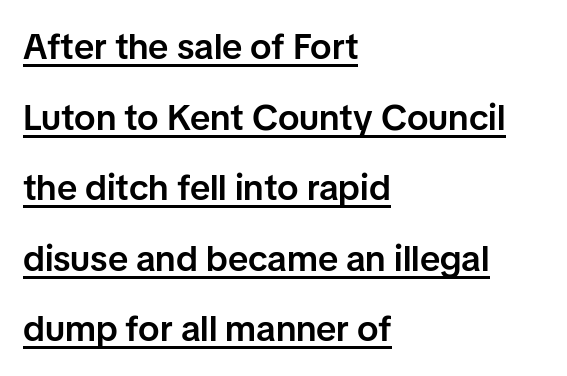
Q: Is the text bold? A: Semi-bold.
Q: Is the text italic (slanted)? A: No, it is upright.
Q: Is the typeface a serif or a sans-serif typeface? A: Sans-serif.
Q: Is the text underlined? A: Yes.
Q: How is the paragraph aligned? A: Left-aligned.
Q: Is the spacing between letters normal or unusually wide? A: Normal.
Q: Is the spacing between lines tight, normal or loose? A: Loose.
Q: Width (condensed, normal, or wide)? A: Normal.
Q: Stroke contrast? A: Low.
Q: x-height? A: Medium.
Q: Monospaced? A: No.
